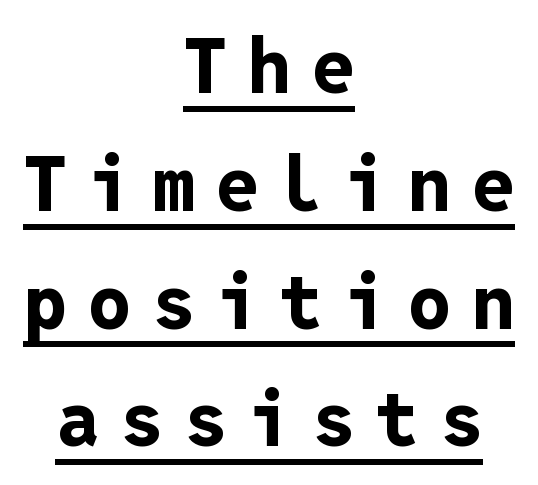
This sample has the even, mechanical cadence of fixed-width lettering. Beneath each row of characters lies a ruled line. These lines carry a lot of weight — the face is fully bold. Quick note: not italic, upright.
